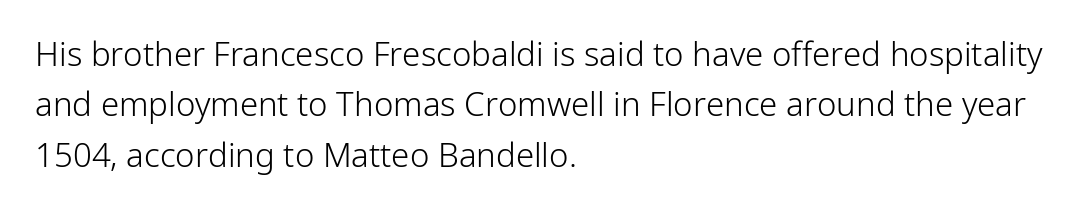
The image shows 33 px light sans-serif type, upright; set left-aligned, normal line spacing (1.53x), normal letter spacing, not underlined; low stroke contrast and a medium x-height.
